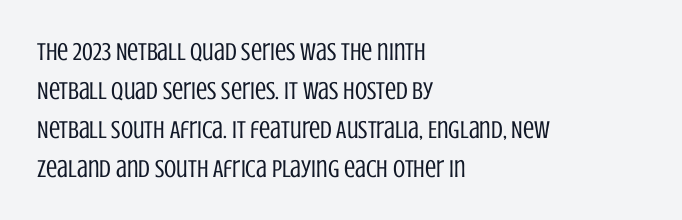
The image shows 25 px text type, upright; set left-aligned, normal line spacing (1.56x), normal letter spacing, not underlined.
